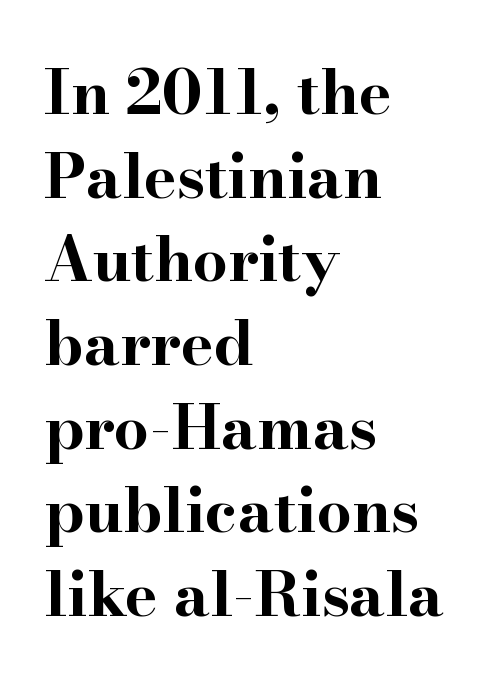
Q: Is the text bold? A: Yes.
Q: Is the text italic (slanted)? A: No, it is upright.
Q: Is the typeface a serif or a sans-serif typeface? A: Serif.
Q: Is the text underlined? A: No.
Q: How is the paragraph aligned? A: Left-aligned.
Q: Is the spacing between letters normal or unusually wide? A: Normal.
Q: Is the spacing between lines tight, normal or loose? A: Normal.
Q: Width (condensed, normal, or wide)? A: Wide.
Q: Stroke contrast? A: High.
Q: x-height? A: Small.
Q: Monospaced? A: No.
